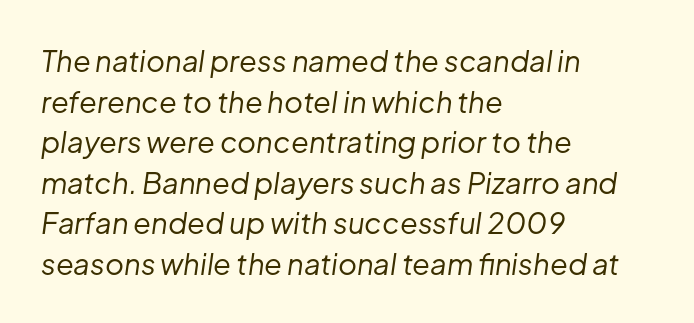
The image shows 29 px regular-weight type, italic (leaning right); set left-aligned, normal line spacing (1.4x), normal letter spacing, not underlined; low stroke contrast and a medium x-height.
